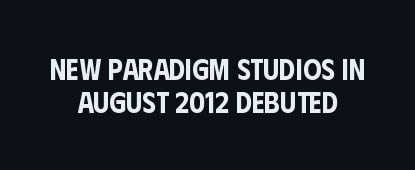
Q: Is the text italic (slanted)? A: No, it is upright.
Q: Is the typeface a serif or a sans-serif typeface? A: Sans-serif.
Q: Is the text underlined? A: No.
Q: How is the paragraph aligned? A: Centered.
Q: Is the spacing between letters normal or unusually wide? A: Normal.
Q: Is the spacing between lines tight, normal or loose? A: Tight.
Q: Width (condensed, normal, or wide)? A: Condensed.
Q: Stroke contrast? A: Low.
Q: x-height? A: Large.
Q: Monospaced? A: No.
